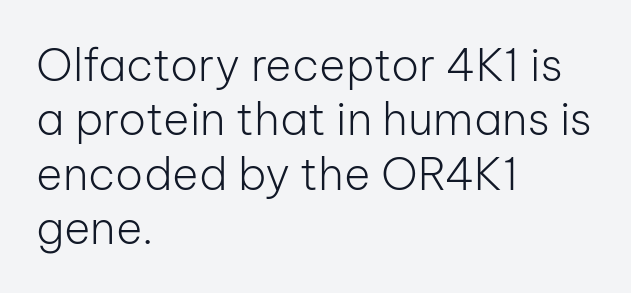
{"serif": "no", "italic": "no", "bold": "no", "weight": "light", "width": "normal", "stroke_contrast": "low", "x_height": "medium", "monospaced": "no", "underline": "no", "align": "left", "line_spacing_ratio": 1.21, "letter_spacing": "normal", "letter_spacing_em": 0.0, "glyph_px": 45}
